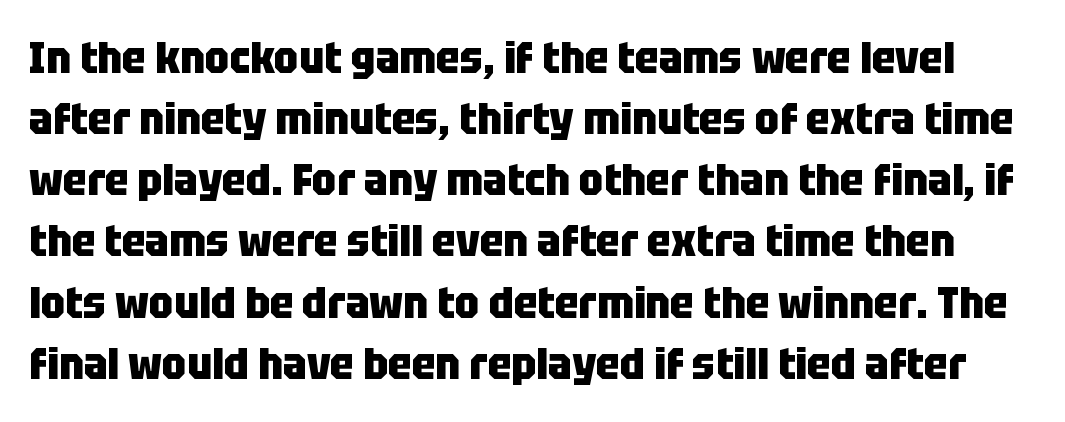
The strokes are fattened all the way to bold. Do the letters lean? They stand straight. The letterforms sit shoulder to shoulder at normal distance. In terms of leading, this rendering sits right in the middle. The words here are not underlined. Looks like regular typesetting: each glyph gets only the width it needs.
